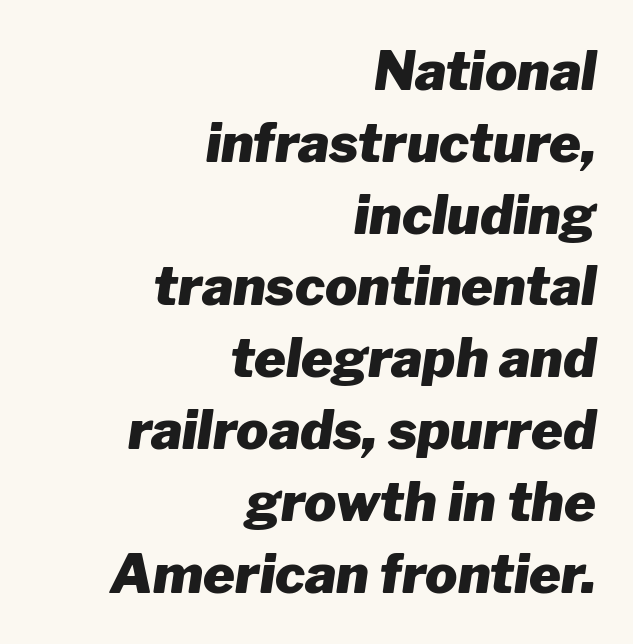
{"italic": "yes", "lean": "right", "slant_degrees": 8, "bold": "yes", "weight": "heavy", "width": "normal", "stroke_contrast": "low", "x_height": "medium", "monospaced": "no", "underline": "no", "align": "right", "line_spacing": "normal", "line_spacing_ratio": 1.33, "letter_spacing": "normal", "letter_spacing_em": 0.0, "glyph_px": 54}
